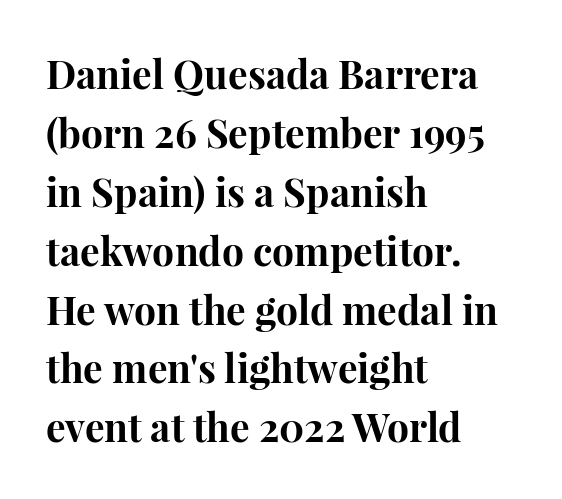
Each word holds together tightly as a unit, with standard inter-letter gaps. Baseline-to-baseline distance is the conventional proportion of letter height. The font family rendered here belongs to the serif group. Weight check: bold — yes, fully. The passage shown is typed in a proportional face where columns would drift. The strip under each line holds only bare page.
